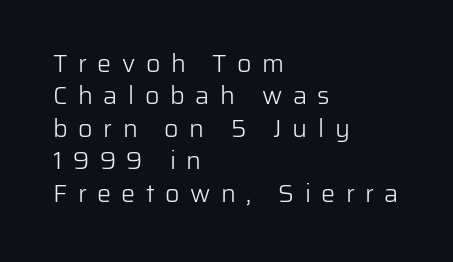
Q: Is the text bold? A: No.
Q: Is the text italic (slanted)? A: No, it is upright.
Q: Is the text underlined? A: No.
Q: How is the paragraph aligned? A: Left-aligned.
Q: Is the spacing between letters normal or unusually wide? A: Unusually wide.
Q: Is the spacing between lines tight, normal or loose? A: Normal.
